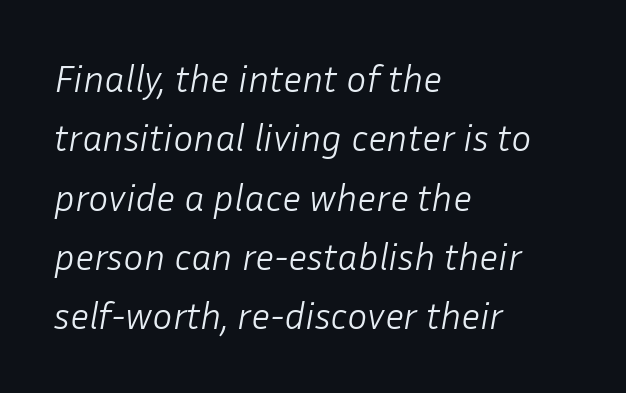
Each word holds together tightly as a unit, with standard inter-letter gaps. Leftover space on each line is placed entirely after the last word. Anything drawn beneath the words? Only blank space. Here the designer chose a conventional face with non-uniform glyph widths. The typography opts for an oblique posture over an upright one.
